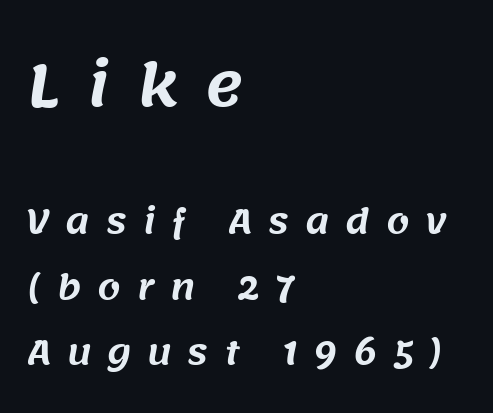
Q: Is the typeface a serif or a sans-serif typeface? A: Sans-serif.
Q: Is the text underlined? A: No.
Q: How is the paragraph aligned? A: Left-aligned.
Q: Is the spacing between letters normal or unusually wide? A: Unusually wide.
Q: Is the spacing between lines tight, normal or loose? A: Loose.
Q: Which block of text is set in a larger size, the first (top) or the second (bottom)? A: The first (top) one.
Q: Width (condensed, normal, or wide)? A: Normal.
Q: Stroke contrast? A: Medium.
Q: x-height? A: Large.
Q: Monospaced? A: No.
